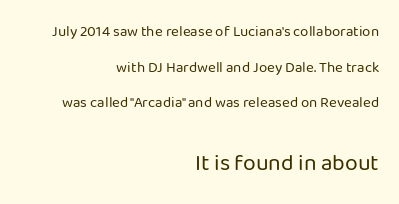
Q: Is the text bold? A: No.
Q: Is the text italic (slanted)? A: No, it is upright.
Q: Is the text underlined? A: No.
Q: How is the paragraph aligned? A: Right-aligned.
Q: Is the spacing between letters normal or unusually wide? A: Normal.
Q: Is the spacing between lines tight, normal or loose? A: Loose.
Q: Which block of text is set in a larger size, the first (top) or the second (bottom)? A: The second (bottom) one.
